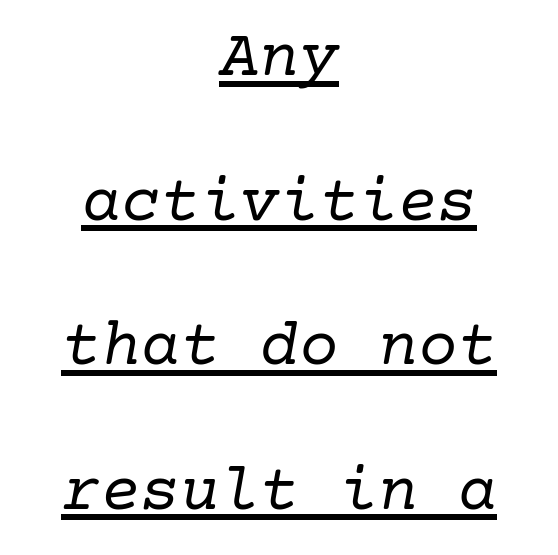
This rendering employs a face with finishing strokes, i.e., a serif. This sample trades compactness for vertical openness between lines. Summary of weight: not heavy and not bold. This rendering features underlined lettering.
